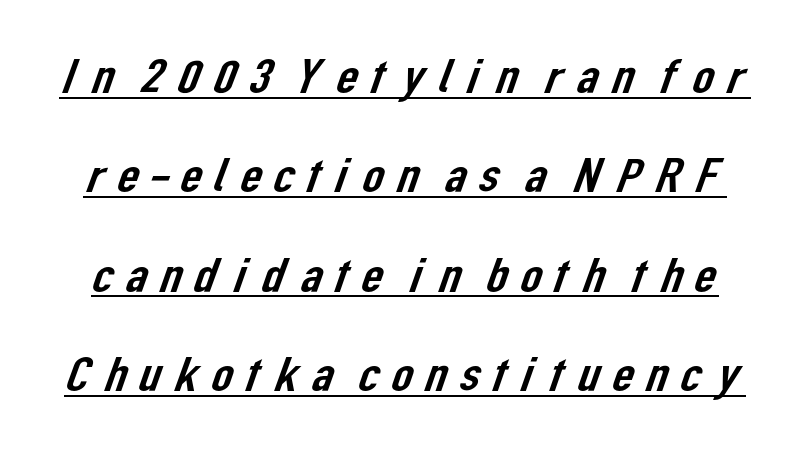
The image shows 48 px sans-serif type; set loose line spacing (2.07x), underlined; low stroke contrast and a medium x-height.
